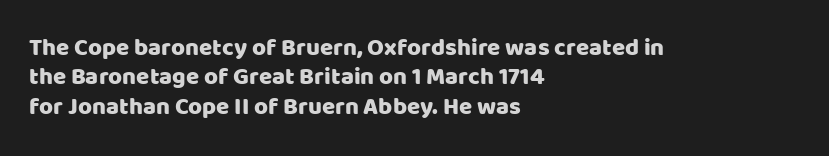
{"italic": "no", "underline": "no", "align": "left", "line_spacing_ratio": 1.22, "letter_spacing": "normal", "letter_spacing_em": 0.0, "glyph_px": 24}
